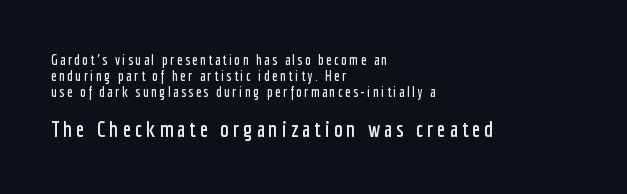
Any mark beneath the type? The region is blank. This sample is left-justified, so line endings fall wherever the words run out. This is roman type, the default non-slanted kind. The second block has been scaled up relative to the first.
